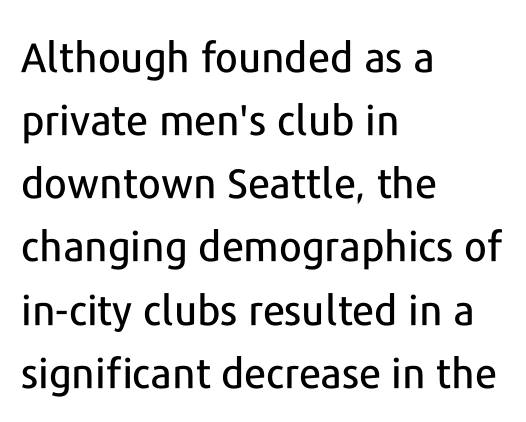
The horizontal fit of the characters is conventional and even. Looks like regular typesetting: each glyph gets only the width it needs. Regarding serifs, this sample does without them. The letters stand upright; this is a roman face. Decoration check: the copy has no underline.
